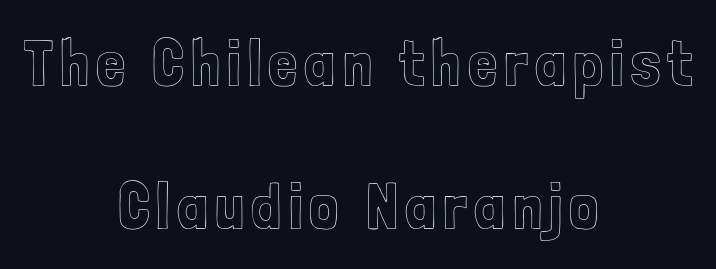
Q: Is the text italic (slanted)? A: No, it is upright.
Q: Is the text underlined? A: No.
Q: How is the paragraph aligned? A: Centered.
Q: Is the spacing between lines tight, normal or loose? A: Loose.
Q: Width (condensed, normal, or wide)? A: Condensed.
Q: x-height? A: Medium.
Q: Monospaced? A: No.
